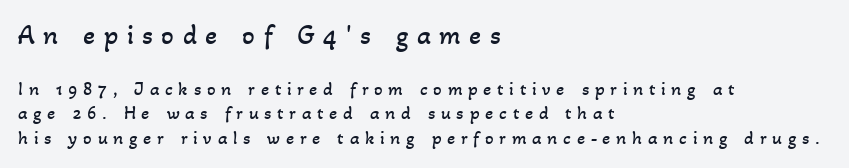
Q: Is the text bold? A: No.
Q: Is the text underlined? A: No.
Q: How is the paragraph aligned? A: Left-aligned.
Q: Is the spacing between letters normal or unusually wide? A: Unusually wide.
Q: Is the spacing between lines tight, normal or loose? A: Normal.
Q: Which block of text is set in a larger size, the first (top) or the second (bottom)? A: The first (top) one.
Q: Width (condensed, normal, or wide)? A: Normal.
Q: Stroke contrast? A: Low.
Q: x-height? A: Small.
Q: Monospaced? A: No.
